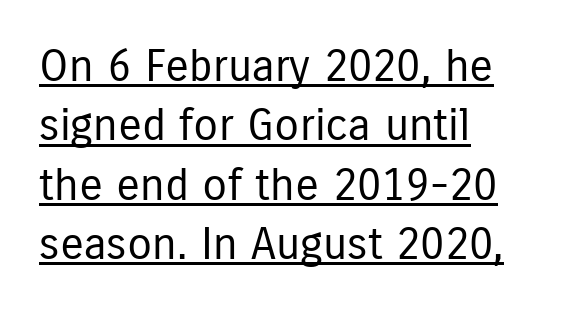
The image shows 45 px regular-weight, condensed sans-serif type, upright; set left-aligned, normal line spacing (1.32x), normal letter spacing, underlined; low stroke contrast and a medium x-height.
